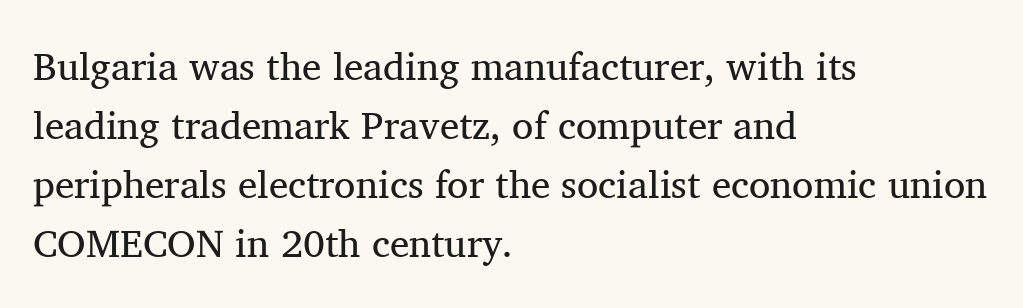
Q: Is the text bold? A: No.
Q: Is the text italic (slanted)? A: No, it is upright.
Q: Is the typeface a serif or a sans-serif typeface? A: Serif.
Q: Is the text underlined? A: No.
Q: How is the paragraph aligned? A: Left-aligned.
Q: Is the spacing between letters normal or unusually wide? A: Normal.
Q: Is the spacing between lines tight, normal or loose? A: Normal.
Q: Width (condensed, normal, or wide)? A: Normal.
Q: Stroke contrast? A: Medium.
Q: x-height? A: Medium.
Q: Monospaced? A: No.
